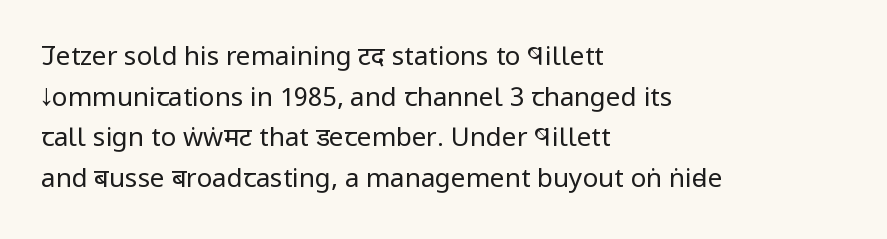
The zone under the glyphs is completely vacant. Letters have the restrained weight of plain body copy at most. Line beginnings align vertically; line endings do not. The gaps between neighbouring characters are ordinary and unremarkable.
